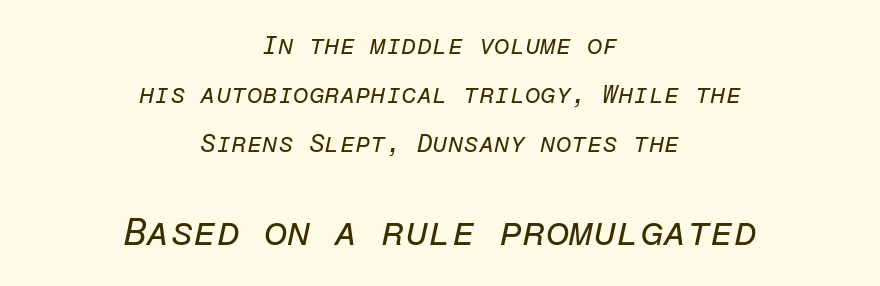
The image shows 38 px regular-weight type, italic (leaning right), monospaced; set centered, loose line spacing (1.97x), normal letter spacing, not underlined; the second (bottom) block is 1.52x larger; low stroke contrast and a medium x-height.
